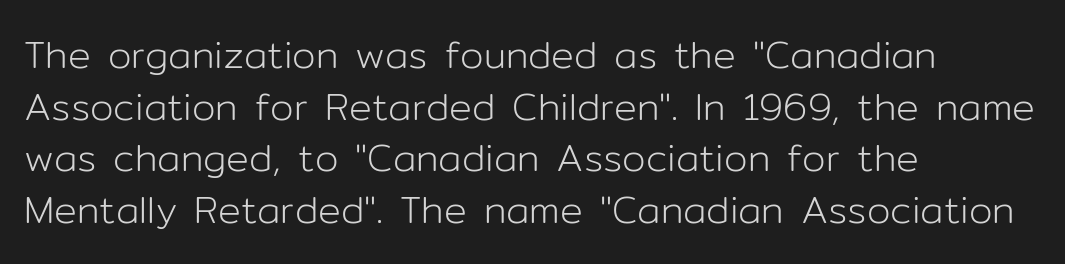
Q: Is the text bold? A: No.
Q: Is the text italic (slanted)? A: No, it is upright.
Q: Is the typeface a serif or a sans-serif typeface? A: Sans-serif.
Q: Is the text underlined? A: No.
Q: How is the paragraph aligned? A: Left-aligned.
Q: Is the spacing between letters normal or unusually wide? A: Normal.
Q: Is the spacing between lines tight, normal or loose? A: Normal.
Q: Width (condensed, normal, or wide)? A: Normal.
Q: Stroke contrast? A: Low.
Q: x-height? A: Medium.
Q: Monospaced? A: No.
